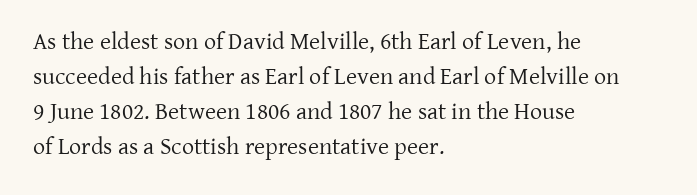
No word sits above an underline. This is the regular roman posture of the typeface. The lines in this sample share a left origin and differ only in where they stop. Successive baselines arrive at the customary interval.
